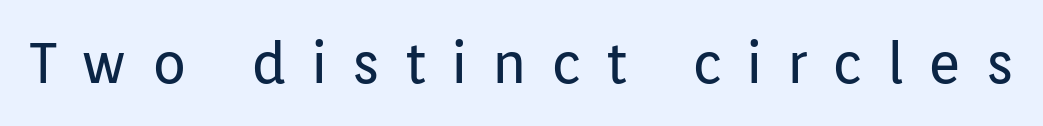
This is sans-serif lettering, the kind often seen on screens and signage. A light-to-regular cut is what we see here. The face used here is proportionally spaced, like ordinary book or web type. Substantial extra tracking has been applied to these lines. Words float on clear page, feet unadorned.
